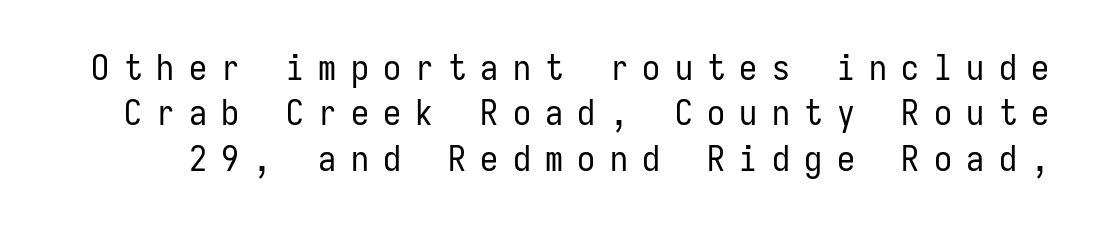
Characters remain perfectly vertical along every line. Spacing verdict: monospaced, one width for all characters. The string is rendered with underlining switched off. Is this a sans? Yes — the strokes have no serifs.
